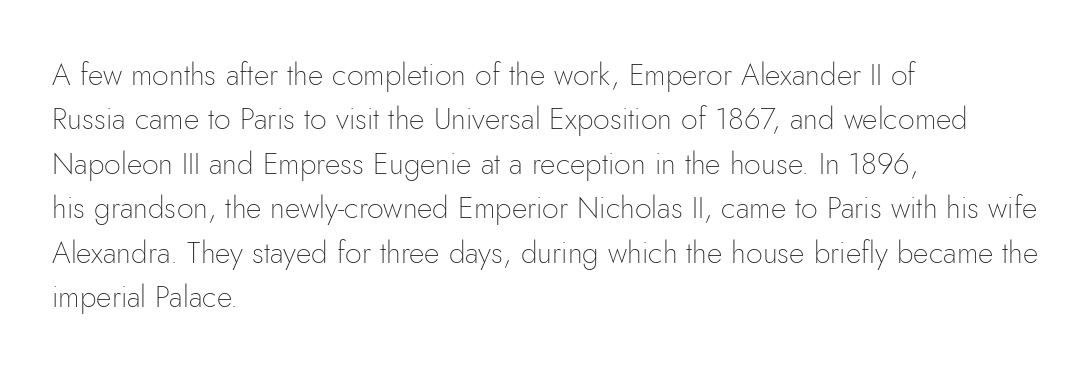
Q: Is the text bold? A: No.
Q: Is the text italic (slanted)? A: No, it is upright.
Q: Is the typeface a serif or a sans-serif typeface? A: Sans-serif.
Q: Is the text underlined? A: No.
Q: How is the paragraph aligned? A: Left-aligned.
Q: Is the spacing between letters normal or unusually wide? A: Normal.
Q: Is the spacing between lines tight, normal or loose? A: Normal.
Q: Width (condensed, normal, or wide)? A: Normal.
Q: Stroke contrast? A: Low.
Q: x-height? A: Small.
Q: Monospaced? A: No.
